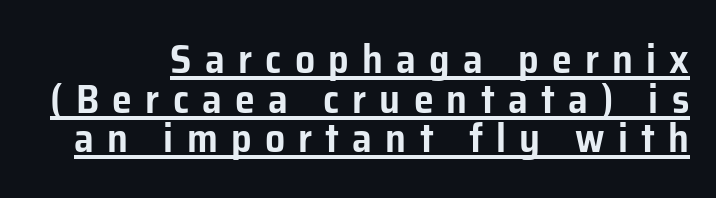
{"serif": "no", "italic": "no", "width": "normal", "stroke_contrast": "low", "x_height": "medium", "monospaced": "no", "underline": "yes", "line_spacing": "tight", "line_spacing_ratio": 0.99, "letter_spacing": "wide", "letter_spacing_em": 0.33, "glyph_px": 40}
